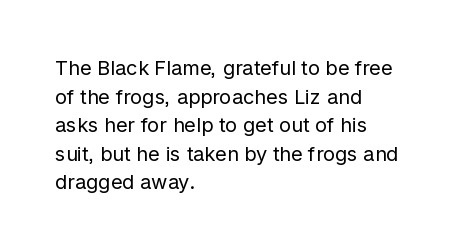
The image shows 20 px text type, upright; set left-aligned, normal line spacing (1.43x), normal letter spacing, not underlined.
